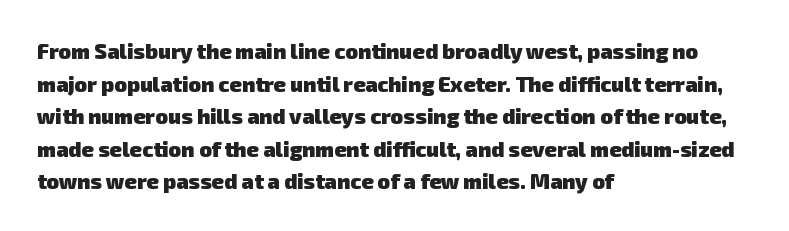
Just letters on the line, the space beneath them empty. If you measured baseline to baseline, you'd find a middling distance. As a designer I'd log this as weight 700, bold. This sample is left-justified, so line endings fall wherever the words run out. Inter-character spacing is left at the font's built-in metrics.
